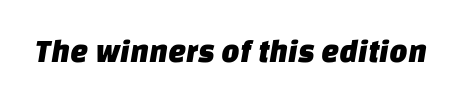
In terms of letterspacing, this is plain default setting. The passage shown is typed in a proportional face where columns would drift. The characters display no serif detailing; their extremities are plain. Underline: absent.
